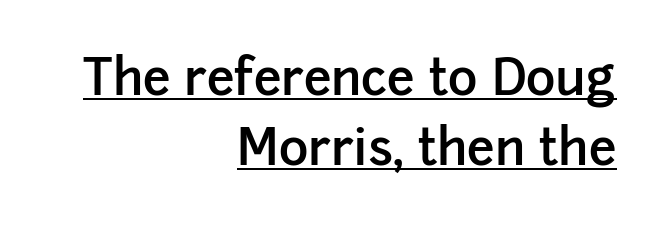
Q: Is the text bold? A: Semi-bold.
Q: Is the text italic (slanted)? A: No, it is upright.
Q: Is the typeface a serif or a sans-serif typeface? A: Sans-serif.
Q: Is the text underlined? A: Yes.
Q: How is the paragraph aligned? A: Right-aligned.
Q: Is the spacing between letters normal or unusually wide? A: Normal.
Q: Is the spacing between lines tight, normal or loose? A: Normal.
Q: Width (condensed, normal, or wide)? A: Normal.
Q: Stroke contrast? A: Low.
Q: x-height? A: Medium.
Q: Monospaced? A: No.
